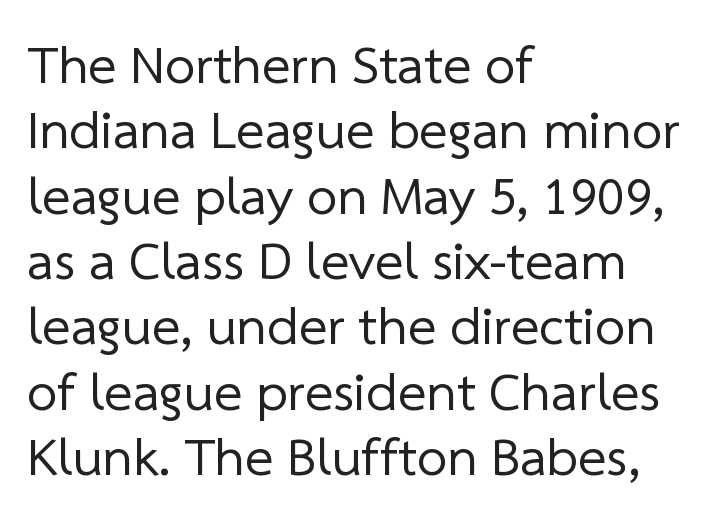
Q: Is the text bold? A: No.
Q: Is the typeface a serif or a sans-serif typeface? A: Sans-serif.
Q: Is the text underlined? A: No.
Q: How is the paragraph aligned? A: Left-aligned.
Q: Is the spacing between letters normal or unusually wide? A: Normal.
Q: Width (condensed, normal, or wide)? A: Normal.
Q: Stroke contrast? A: Low.
Q: x-height? A: Medium.
Q: Monospaced? A: No.
